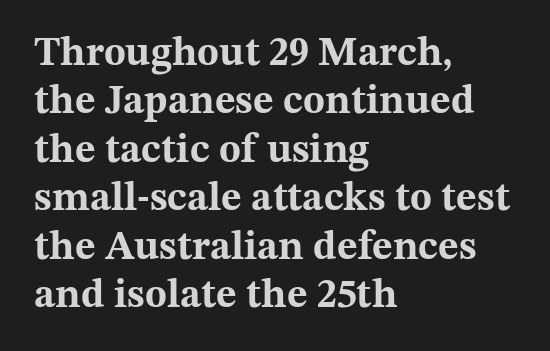
The image shows 40 px bold, wide serif type, upright; set left-aligned, line spacing 1.21x, normal letter spacing, not underlined; medium stroke contrast and a medium x-height.
